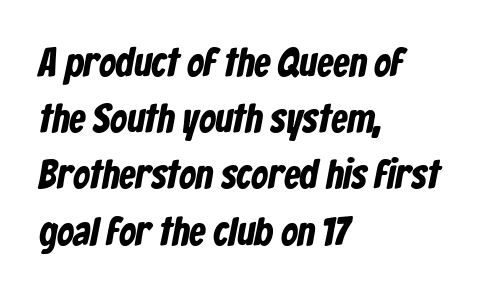
As a designer I'd log this as weight 700, bold. Left-aligned paragraph, ragged on the right. Default kerning and tracking; the words read as compact shapes. Rows of type keep a routine distance in the vertical direction. Check under the words: just untouched page. The passage shown is typeset with a sans-serif family.
